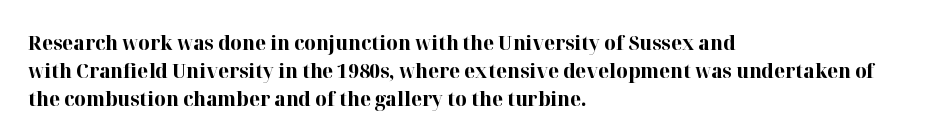
Is there any slant? The stems are plumb. Notice how thick the strokes are: this is what a full bold looks like. The vertical gap from one line to the next is medium. Leftover space on each line is placed entirely after the last word. The zone under the glyphs is completely vacant.
